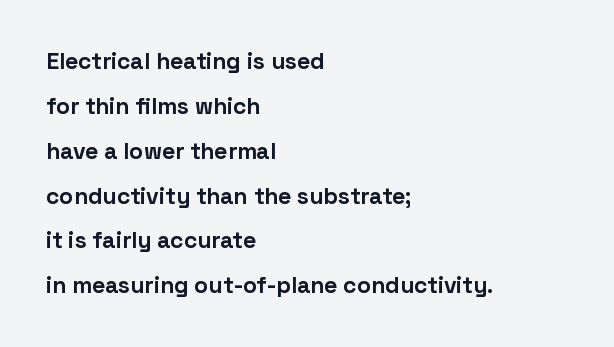
{"italic": "no", "bold": "yes", "underline": "no", "align": "left", "line_spacing": "loose", "line_spacing_ratio": 1.95, "letter_spacing": "normal", "letter_spacing_em": 0.0, "glyph_px": 23}
